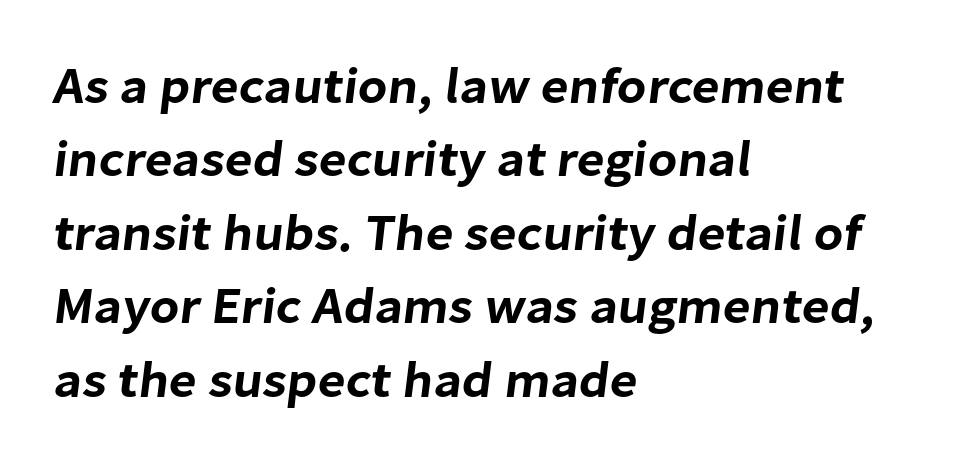
Honestly, the letter spacing is just normal — you wouldn't notice it. These lines are rendered in a variable-pitch font. Line beginnings align vertically; line endings do not. Underlining? Definitely not there. The line-height multiplier appears to be the usual default.
